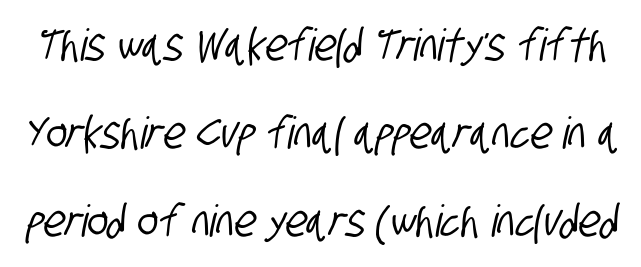
The image shows 44 px condensed sans-serif type; set loose line spacing (2.0x), normal letter spacing, not underlined; low stroke contrast and a large x-height.
